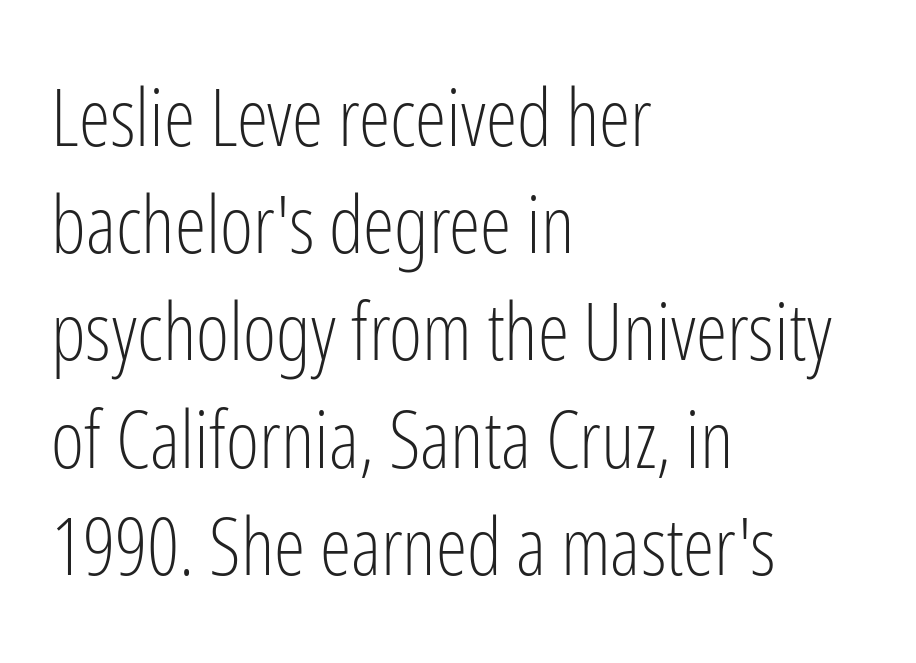
Q: Is the text bold? A: No.
Q: Is the text italic (slanted)? A: No, it is upright.
Q: Is the typeface a serif or a sans-serif typeface? A: Sans-serif.
Q: Is the text underlined? A: No.
Q: How is the paragraph aligned? A: Left-aligned.
Q: Is the spacing between letters normal or unusually wide? A: Normal.
Q: Is the spacing between lines tight, normal or loose? A: Normal.
Q: Width (condensed, normal, or wide)? A: Condensed.
Q: Stroke contrast? A: Low.
Q: x-height? A: Medium.
Q: Monospaced? A: No.
